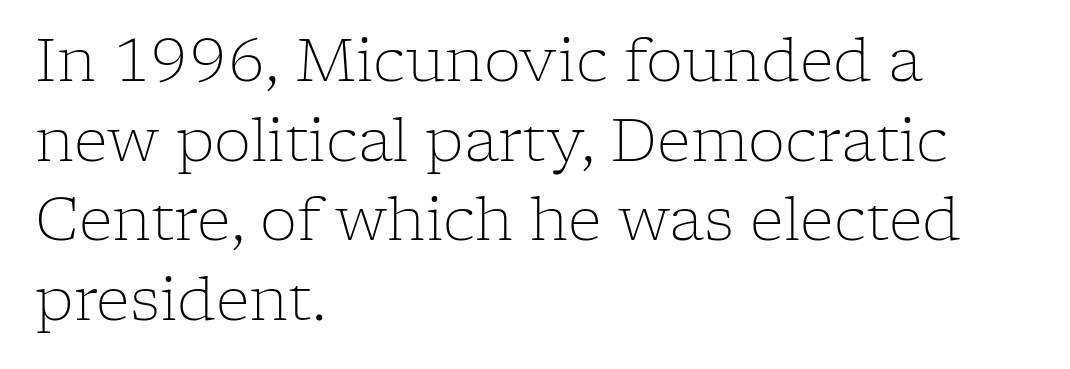
The image shows 59 px light serif type, upright; set left-aligned, normal line spacing (1.35x), normal letter spacing, not underlined; low stroke contrast and a medium x-height.
